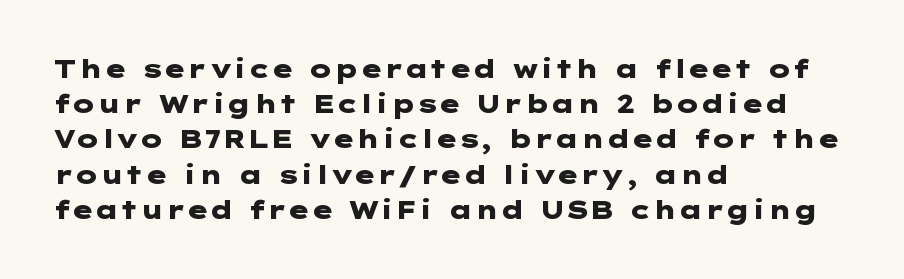
{"italic": "no", "bold": "yes", "underline": "no", "align": "left", "line_spacing": "normal", "line_spacing_ratio": 1.41, "letter_spacing": "normal", "letter_spacing_em": 0.0, "glyph_px": 25}
